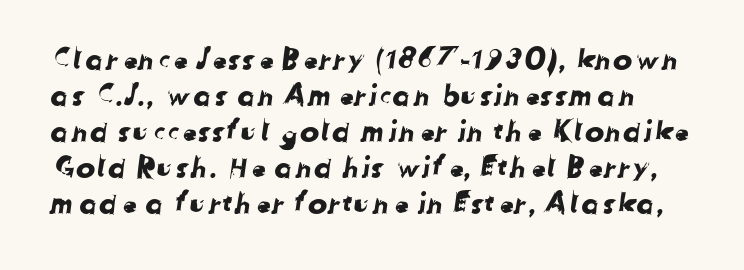
The image shows 29 px sans-serif type; set line spacing 1.24x, normal letter spacing, not underlined; low stroke contrast and a medium x-height.
